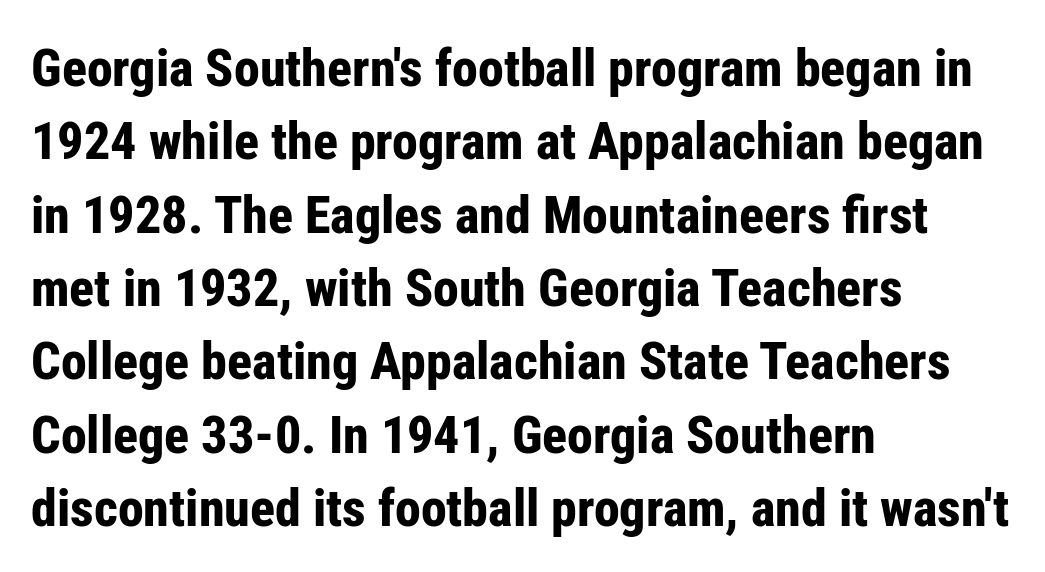
Q: Is the text bold? A: Yes.
Q: Is the text italic (slanted)? A: No, it is upright.
Q: Is the typeface a serif or a sans-serif typeface? A: Sans-serif.
Q: Is the text underlined? A: No.
Q: How is the paragraph aligned? A: Left-aligned.
Q: Is the spacing between letters normal or unusually wide? A: Normal.
Q: Is the spacing between lines tight, normal or loose? A: Normal.
Q: Width (condensed, normal, or wide)? A: Condensed.
Q: Stroke contrast? A: Low.
Q: x-height? A: Medium.
Q: Monospaced? A: No.
